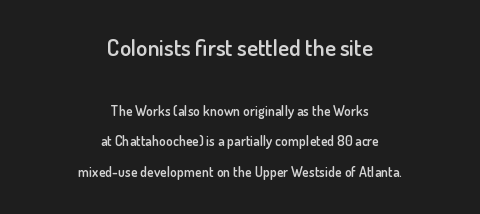
The image shows 23 px text type, upright; set centered, loose line spacing (2.19x), normal letter spacing, not underlined; the first (top) block is 1.64x larger.
